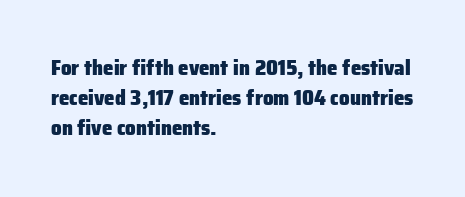
Q: Is the text bold? A: Yes.
Q: Is the text italic (slanted)? A: No, it is upright.
Q: Is the text underlined? A: No.
Q: How is the paragraph aligned? A: Left-aligned.
Q: Is the spacing between letters normal or unusually wide? A: Normal.
Q: Is the spacing between lines tight, normal or loose? A: Normal.
